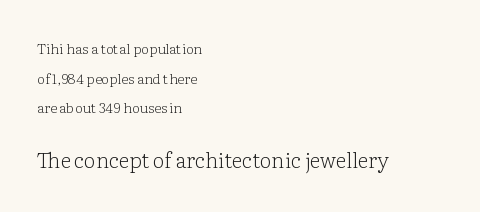
The image shows 21 px text type, upright; set left-aligned, loose line spacing (2.12x), normal letter spacing, not underlined; the second (bottom) block is 1.5x larger.
